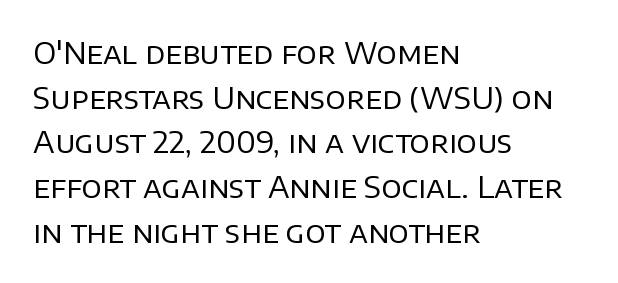
Posture: vertical. Standard letterfit; no display-style spreading of the glyphs. Compared with a typical body face, this is equally light or lighter still. Do the characters align in a grid? No, the font is proportional. Honestly, there is no underline to notice here at all. Is this a sans? Yes — the strokes have no serifs.
